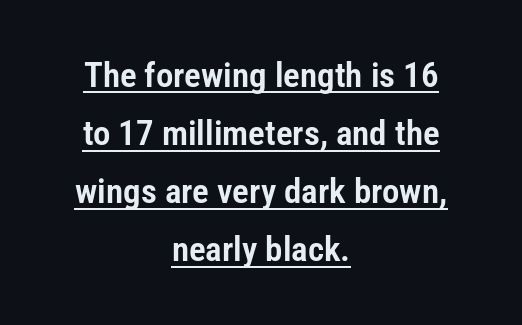
The type family on display is of the sans-serif kind. Looks like regular typesetting: each glyph gets only the width it needs. Is the letter spacing exaggerated? No — it looks like the ordinary default. Underlining? Definitely there. Students, observe: this is what conventionally led text looks like. A centered setting, common on invitations and titles, is used for this passage.
